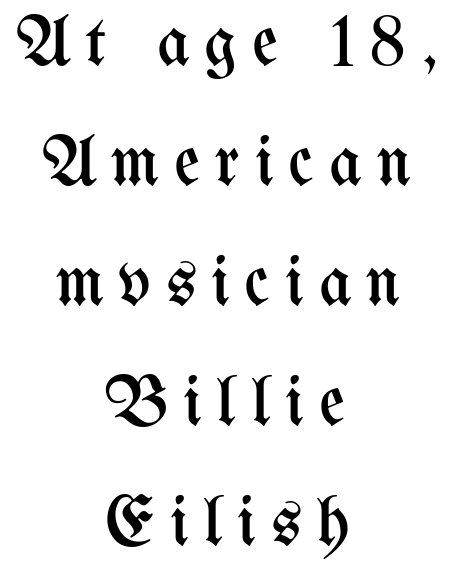
Q: Is the text bold? A: No.
Q: Is the text italic (slanted)? A: No, it is upright.
Q: Is the text underlined? A: No.
Q: How is the paragraph aligned? A: Centered.
Q: Is the spacing between letters normal or unusually wide? A: Unusually wide.
Q: Is the spacing between lines tight, normal or loose? A: Normal.
Q: Width (condensed, normal, or wide)? A: Condensed.
Q: Stroke contrast? A: Medium.
Q: x-height? A: Medium.
Q: Monospaced? A: No.
